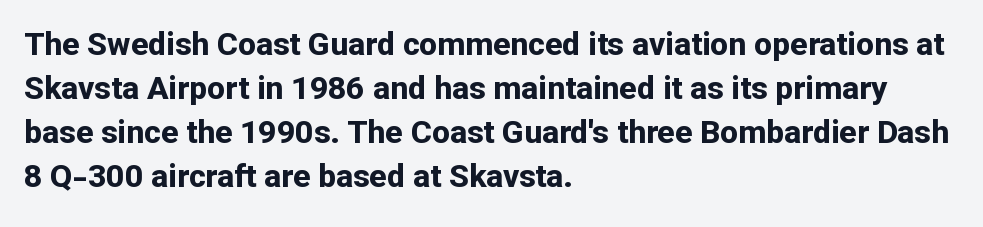
Inter-character spacing is left at the font's built-in metrics. Vertical strokes here are truly vertical. Left-aligned paragraph, ragged on the right. To sum up the face: it is a sans, with no serifs. The passage shown is typed in a proportional face where columns would drift.
